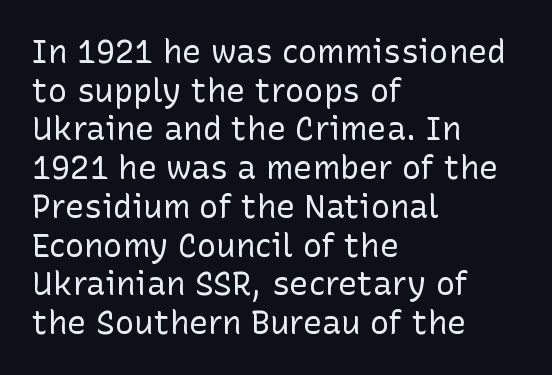
These lines are rendered in a variable-pitch font. The weight tops out at a normal text grade. Spacing between characters is what you'd get straight out of the box. The baseline area is clear.
